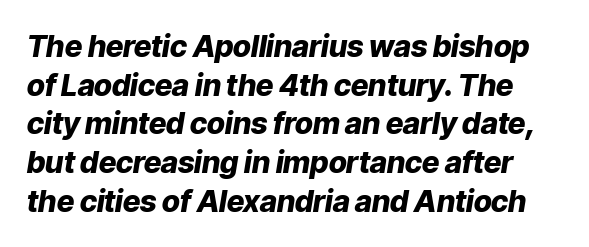
{"italic": "yes", "lean": "right", "slant_degrees": 9, "bold": "yes", "weight": "heavy", "width": "normal", "stroke_contrast": "low", "x_height": "medium", "monospaced": "no", "underline": "no", "line_spacing": "normal", "line_spacing_ratio": 1.29, "letter_spacing": "normal", "letter_spacing_em": 0.0, "glyph_px": 30}
